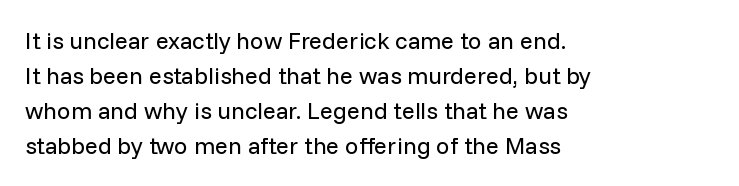
Q: Is the text bold? A: No.
Q: Is the text italic (slanted)? A: No, it is upright.
Q: Is the text underlined? A: No.
Q: How is the paragraph aligned? A: Left-aligned.
Q: Is the spacing between letters normal or unusually wide? A: Normal.
Q: Is the spacing between lines tight, normal or loose? A: Normal.
